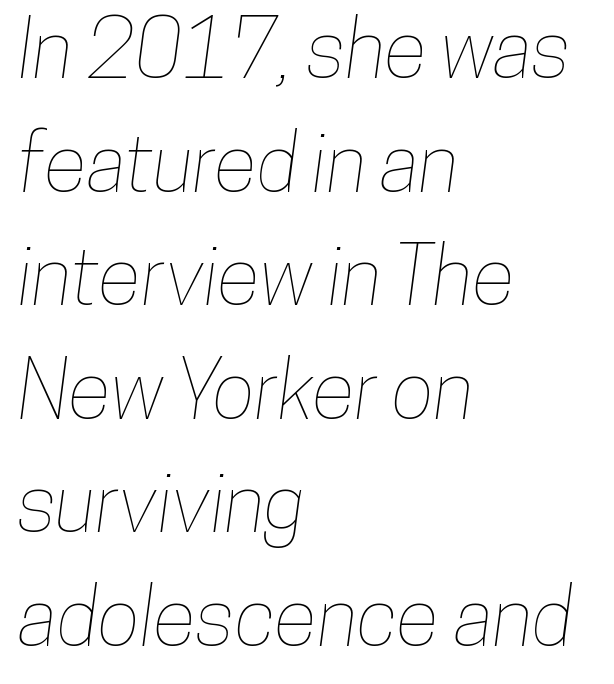
{"width": "condensed", "stroke_contrast": "low", "x_height": "medium", "monospaced": "no", "underline": "no", "align": "left", "line_spacing": "normal", "line_spacing_ratio": 1.42, "letter_spacing": "normal", "letter_spacing_em": 0.0, "glyph_px": 80}
